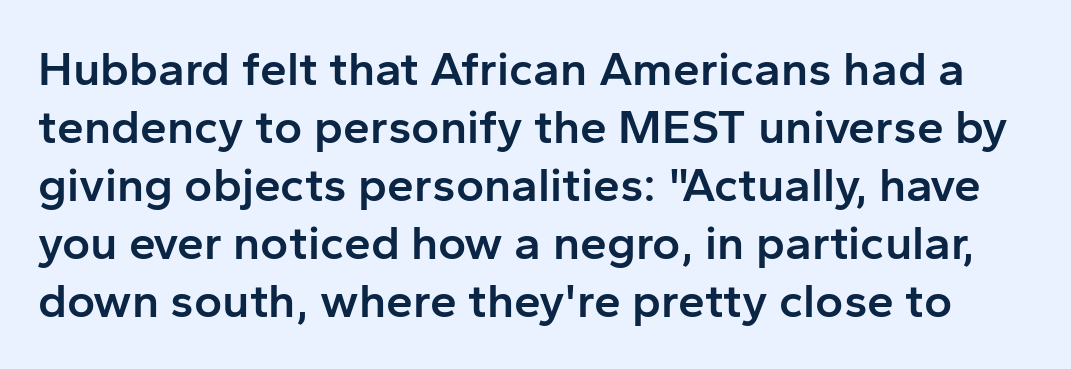
The image shows 48 px semibold sans-serif type, upright; set line spacing 1.21x, normal letter spacing, not underlined; low stroke contrast and a medium x-height.
